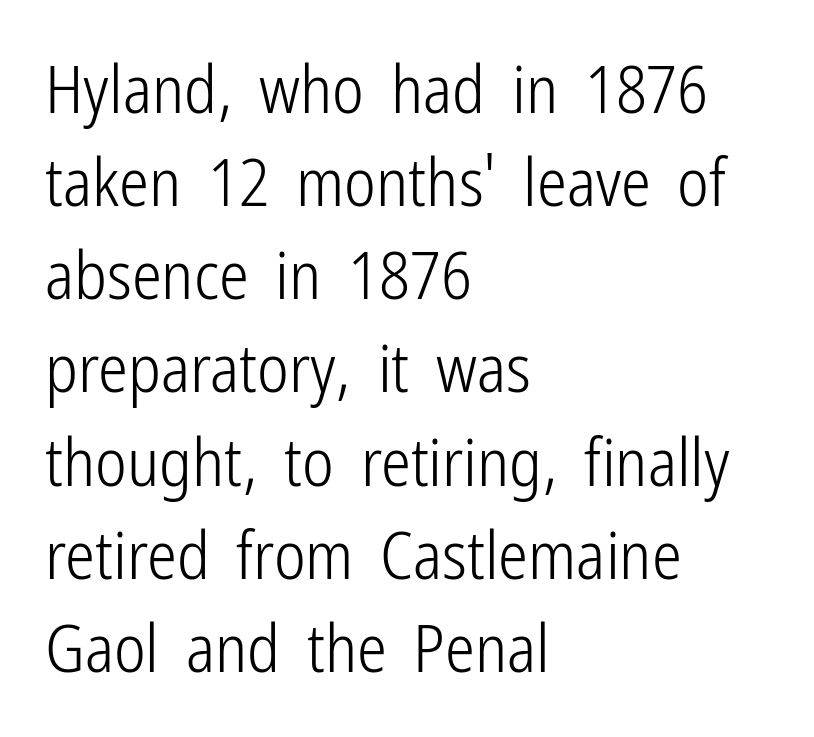
The image shows 67 px light, condensed sans-serif type, upright; set left-aligned, normal line spacing (1.39x), normal letter spacing, not underlined; low stroke contrast and a medium x-height.
